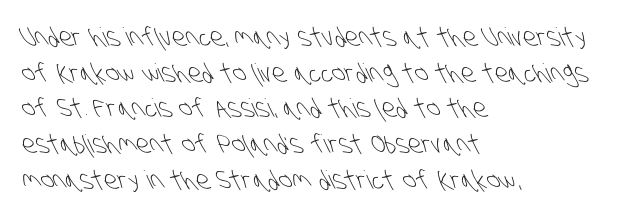
Q: Is the text bold? A: No.
Q: Is the text underlined? A: No.
Q: How is the paragraph aligned? A: Left-aligned.
Q: Is the spacing between letters normal or unusually wide? A: Normal.
Q: Is the spacing between lines tight, normal or loose? A: Normal.
